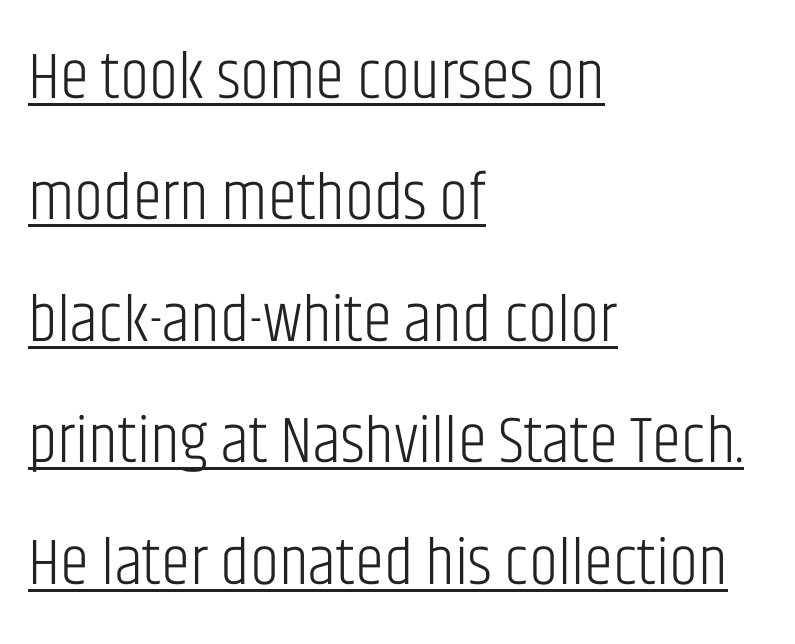
All the whitespace from short lines collects on the right. The rendering uses natural spacing where letterforms have individual widths. Serifs: no, the terminals of the letterforms are clean. Nobody touched the tracking dial on this one. Heaviness? Minimal to ordinary, like unemphasized prose. A typographer would call this underscored text.
